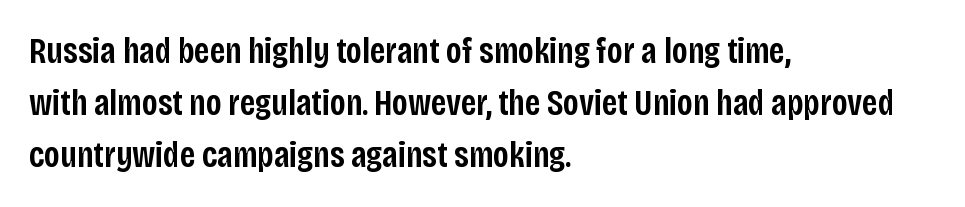
A typesetter would call this zero additional tracking. Characters remain perfectly vertical along every line. Unlike a traditional serif, this face leaves its strokes unadorned. The passage shown is not underscored anywhere. Line beginnings align vertically; line endings do not.
